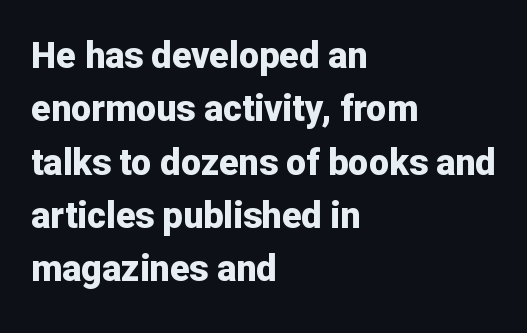
{"serif": "no", "italic": "no", "bold": "yes", "weight": "bold", "width": "normal", "stroke_contrast": "low", "x_height": "medium", "monospaced": "no", "underline": "no", "align": "left", "line_spacing": "normal", "line_spacing_ratio": 1.48, "letter_spacing": "normal", "letter_spacing_em": 0.0, "glyph_px": 36}
